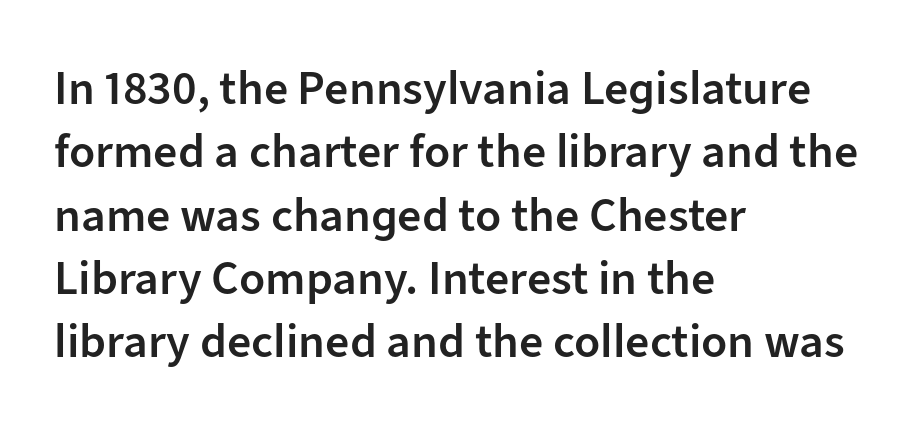
The image shows 48 px semibold sans-serif type, upright; set left-aligned, normal line spacing (1.32x), normal letter spacing, not underlined; low stroke contrast and a medium x-height.
